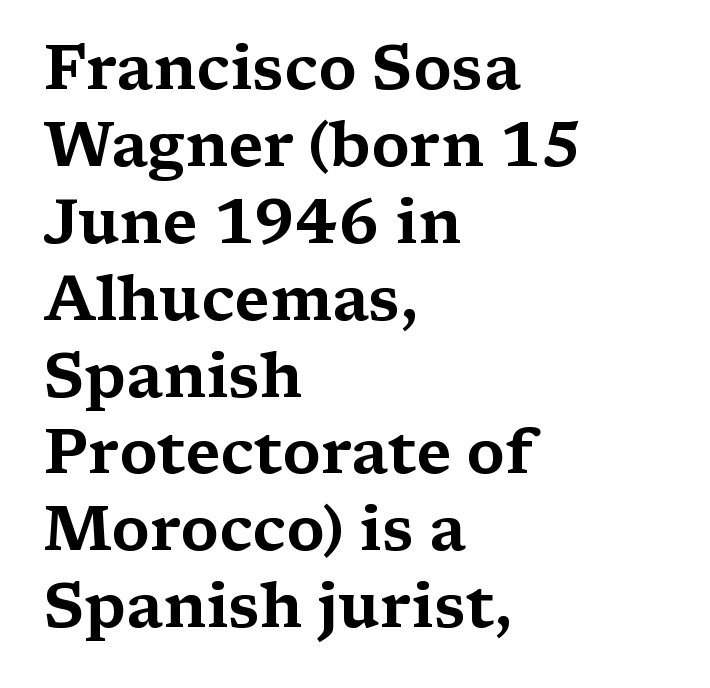
The typeface chosen for these lines features serifs. Ordinary non-slanted type is in use. Here the designer chose a conventional face with non-uniform glyph widths. Underline: absent. The setting favours the left margin, as ordinary paragraphs usually do. Glyph-to-glyph distance matches everyday printed text.
